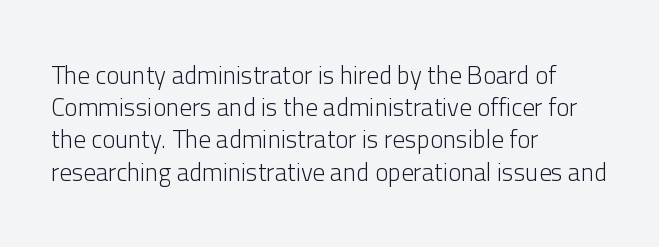
The image shows 25 px text type, upright; set left-aligned, normal line spacing (1.29x), normal letter spacing, not underlined.
